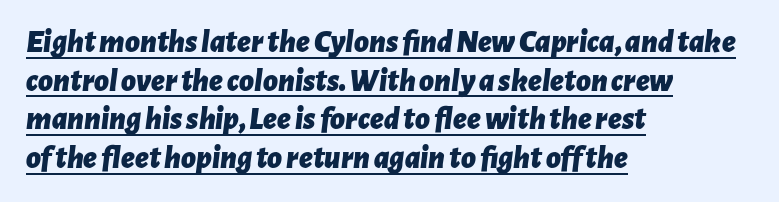
The image shows 32 px bold type, italic (leaning right); set left-aligned, line spacing 1.21x, normal letter spacing, underlined; low stroke contrast and a medium x-height.
